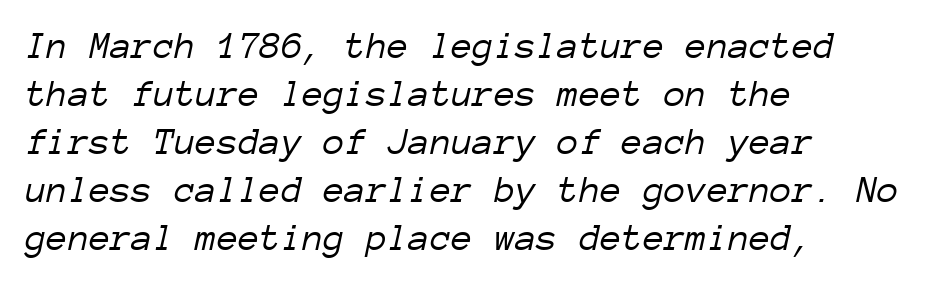
Does extra space separate the letters? No, they use regular spacing. Typeset ragged right — the left edge is the straight one. These lines were composed using italics. The strip under each line holds only bare page.
